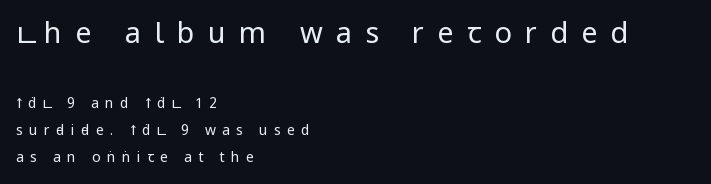
{"serif": "no", "italic": "no", "bold": "no", "weight": "regular", "width": "condensed", "stroke_contrast": "low", "underline": "no", "align": "left", "line_spacing": "loose", "line_spacing_ratio": 1.92, "letter_spacing": "wide", "letter_spacing_em": 0.45, "larger_block": "first", "size_ratio": 2.07, "glyph_px": 29}
